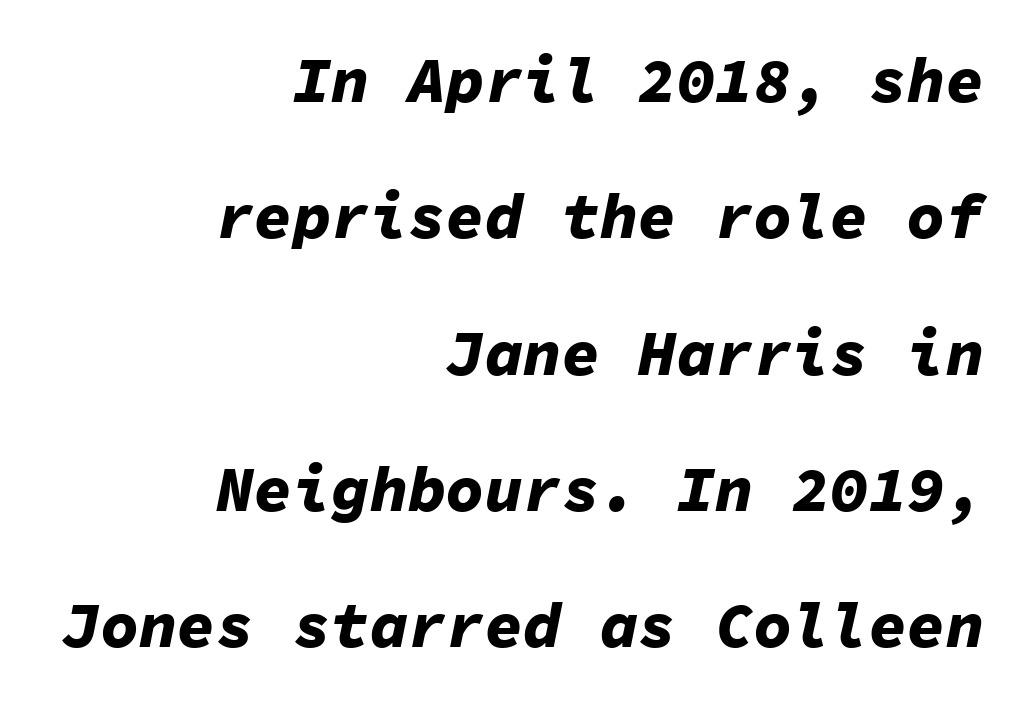
Q: Is the text bold? A: Yes.
Q: Is the text italic (slanted)? A: Yes, it leans right by about 11 degrees.
Q: Is the text underlined? A: No.
Q: How is the paragraph aligned? A: Right-aligned.
Q: Is the spacing between letters normal or unusually wide? A: Normal.
Q: Is the spacing between lines tight, normal or loose? A: Loose.
Q: Width (condensed, normal, or wide)? A: Normal.
Q: Stroke contrast? A: Low.
Q: x-height? A: Medium.
Q: Monospaced? A: Yes.
